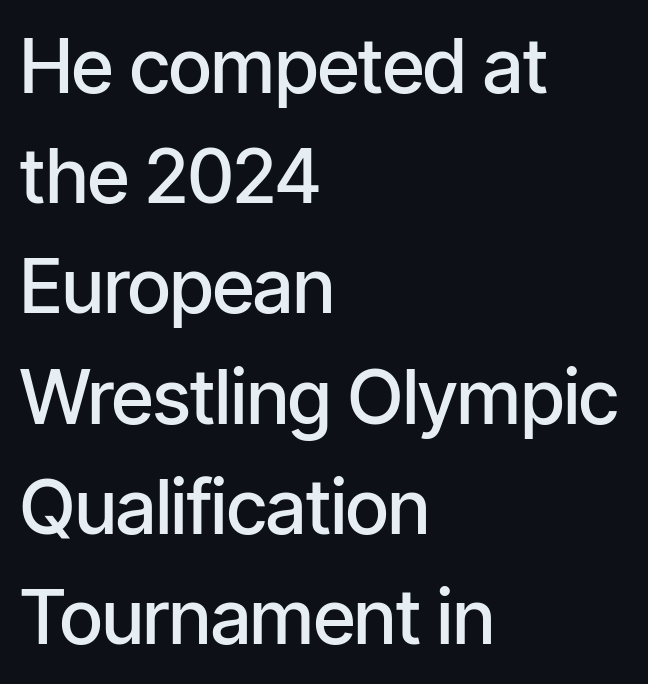
The image shows 75 px semibold, condensed sans-serif type, upright; set left-aligned, normal line spacing (1.47x), normal letter spacing, not underlined; low stroke contrast and a medium x-height.
